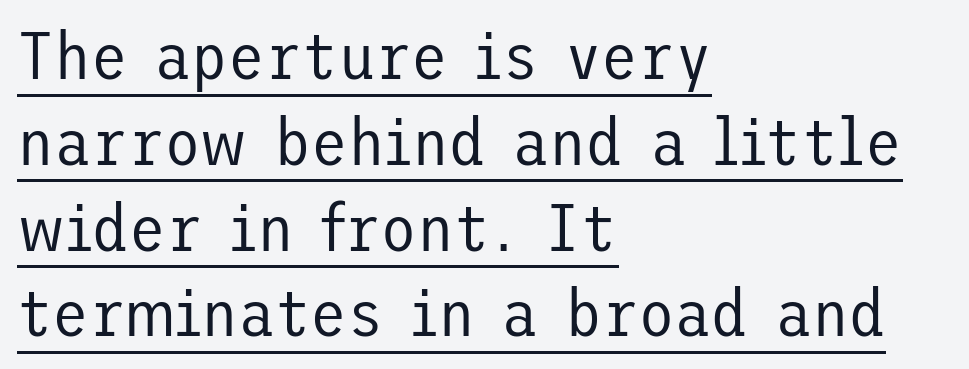
Quick note: underline on. Compared with a centered layout, this one pins lines to the left instead. How would I describe the line gaps? Plain and ordinary. Are there feet on the stems? There aren't — it's a sans. The letters stand straight up with perfectly vertical stems. Nothing unusual about the tracking: characters are spaced as the font intends.
